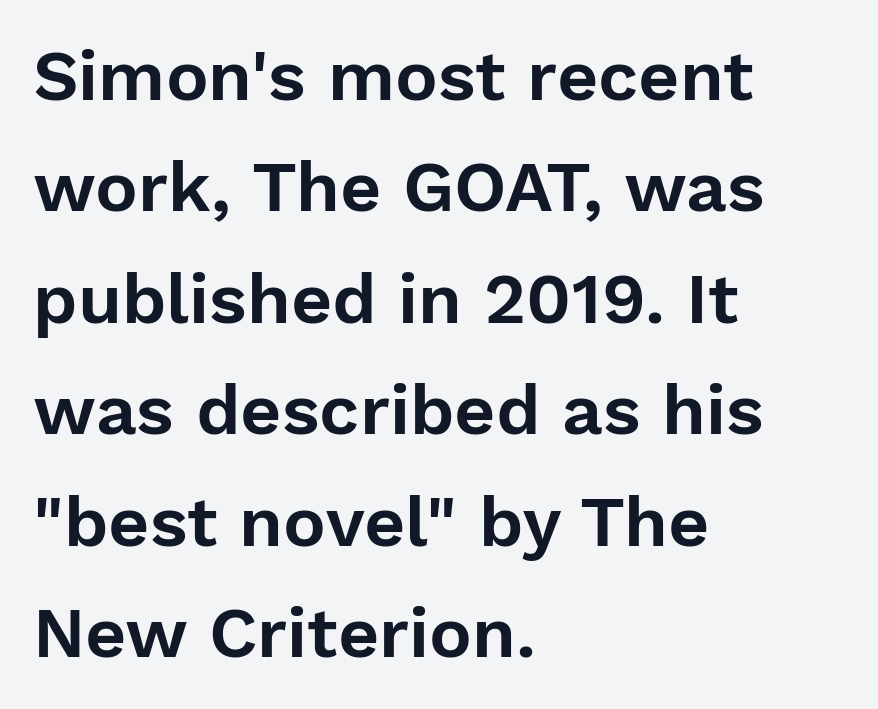
The image shows 71 px sans-serif type, upright; set left-aligned, normal line spacing (1.57x), normal letter spacing, not underlined; low stroke contrast and a medium x-height.
